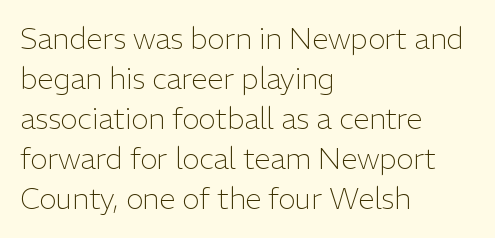
These lines stack with their left ends in a neat column. This is not heavy type; no bold has been used. Quick note: interline space is typical. The axis of the letterforms is exactly vertical. This sample has the flowing, uneven cadence of proportional lettering.
